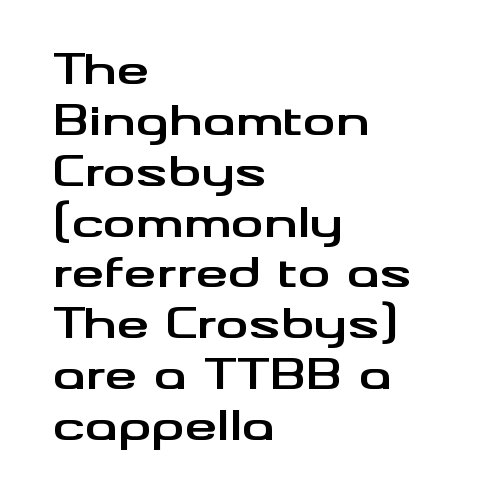
{"serif": "no", "italic": "no", "bold": "yes", "weight": "bold", "width": "wide", "stroke_contrast": "medium", "x_height": "small", "monospaced": "no", "underline": "no", "align": "left", "line_spacing_ratio": 1.24, "letter_spacing": "normal", "letter_spacing_em": 0.0, "glyph_px": 41}
